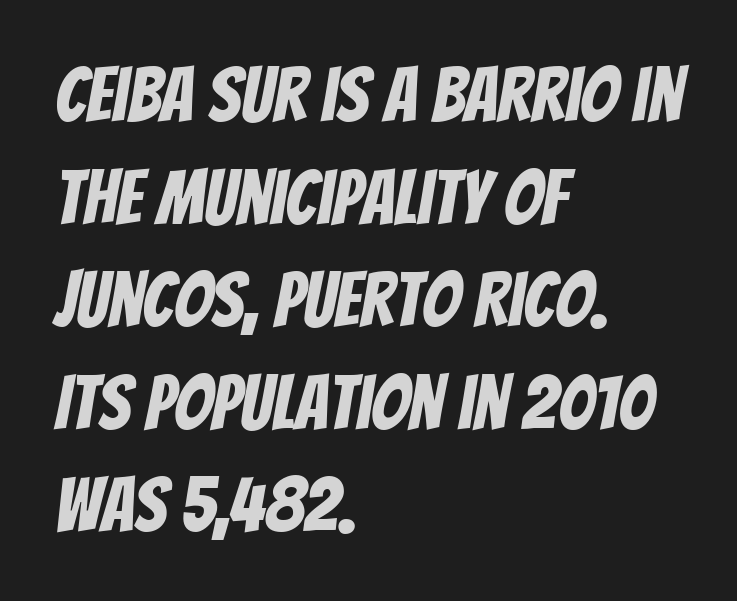
The image shows 76 px condensed sans-serif type; set left-aligned, normal line spacing (1.35x), normal letter spacing, not underlined; low stroke contrast and a large x-height.
